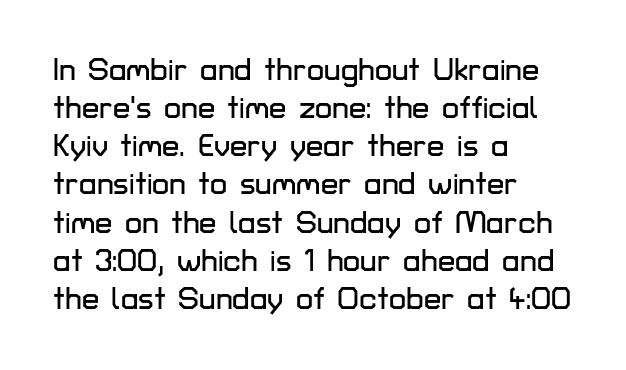
Typographically, this falls in the sans-serif category. Descenders are the only things crossing below the line. No extra tracking has been applied to these lines. These lines are rendered in a variable-pitch font.
